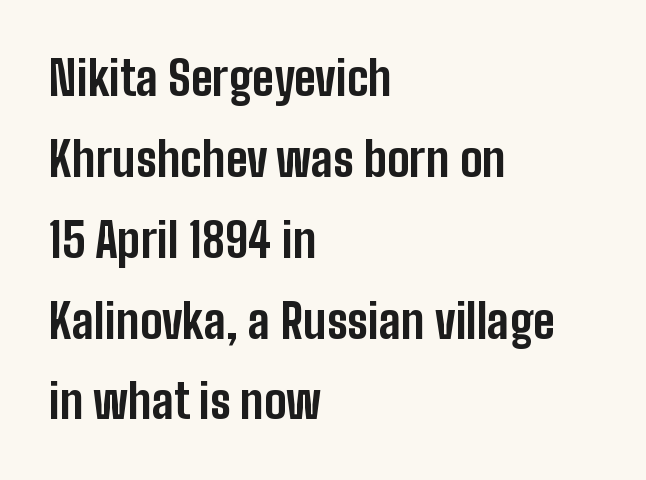
Unlike italic type, these characters show no tilt at all. What stands out about the letter spacing? Nothing — it is the standard amount. The words here are not underlined. These lines are set flush left with a ragged right edge. Serifs: no, the terminals of the letterforms are clean. What weight is shown? A full bold with thick strokes.
